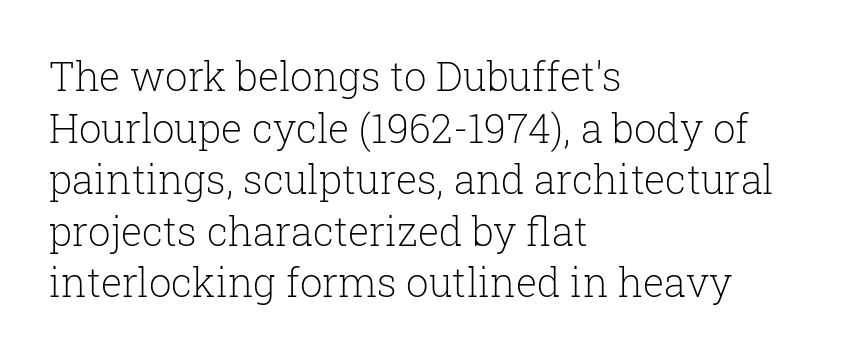
Q: Is the text bold? A: No.
Q: Is the text italic (slanted)? A: No, it is upright.
Q: Is the typeface a serif or a sans-serif typeface? A: Serif.
Q: Is the text underlined? A: No.
Q: How is the paragraph aligned? A: Left-aligned.
Q: Is the spacing between letters normal or unusually wide? A: Normal.
Q: Is the spacing between lines tight, normal or loose? A: Normal.
Q: Width (condensed, normal, or wide)? A: Normal.
Q: Stroke contrast? A: Low.
Q: x-height? A: Medium.
Q: Monospaced? A: No.
